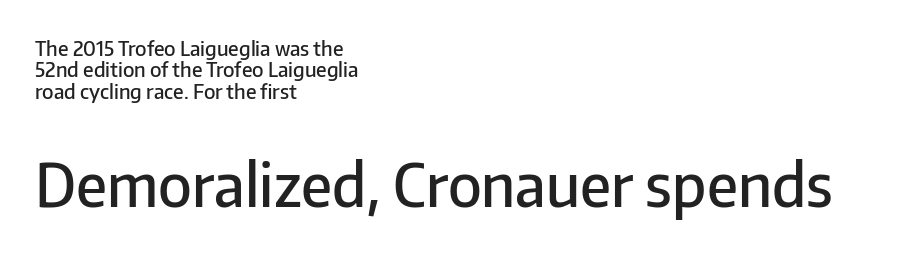
The image shows 59 px semibold sans-serif type, upright; set left-aligned, tight line spacing (1.07x), normal letter spacing, not underlined; the second (bottom) block is 2.95x larger; low stroke contrast and a medium x-height.
